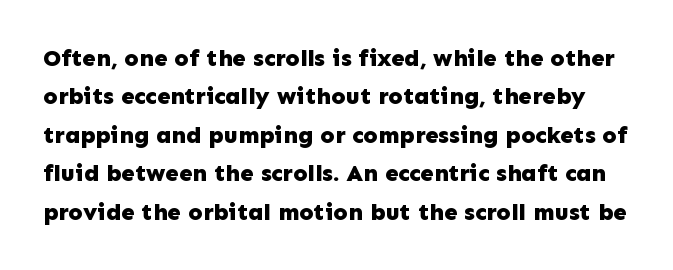
Q: Is the text bold? A: Yes.
Q: Is the text italic (slanted)? A: No, it is upright.
Q: Is the text underlined? A: No.
Q: Is the spacing between letters normal or unusually wide? A: Normal.
Q: Is the spacing between lines tight, normal or loose? A: Normal.
